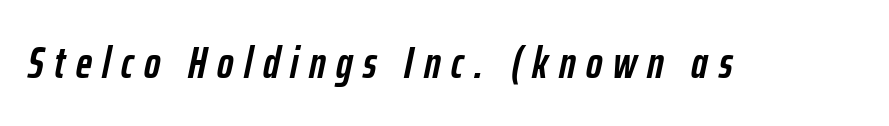
Q: Is the text bold? A: Yes.
Q: Is the text italic (slanted)? A: Yes, it leans right by about 12 degrees.
Q: Is the text underlined? A: No.
Q: Is the spacing between letters normal or unusually wide? A: Unusually wide.
Q: Width (condensed, normal, or wide)? A: Condensed.
Q: Stroke contrast? A: Low.
Q: x-height? A: Medium.
Q: Monospaced? A: No.
